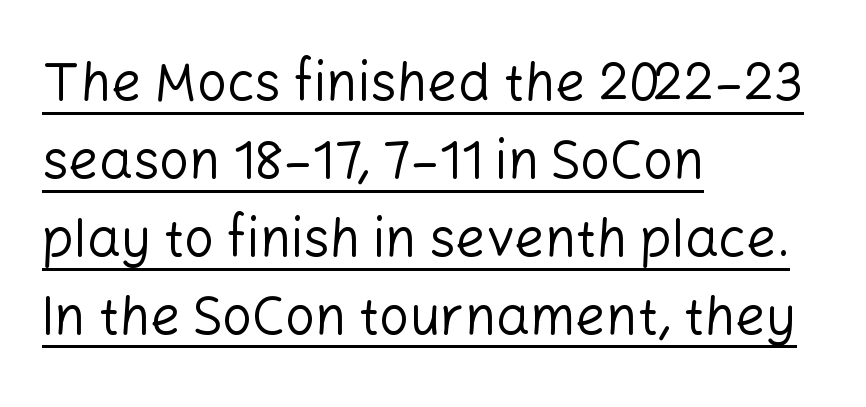
Q: Is the text bold? A: No.
Q: Is the text italic (slanted)? A: No, it is upright.
Q: Is the typeface a serif or a sans-serif typeface? A: Sans-serif.
Q: Is the text underlined? A: Yes.
Q: How is the paragraph aligned? A: Left-aligned.
Q: Is the spacing between letters normal or unusually wide? A: Normal.
Q: Is the spacing between lines tight, normal or loose? A: Normal.
Q: Width (condensed, normal, or wide)? A: Normal.
Q: Stroke contrast? A: Low.
Q: x-height? A: Medium.
Q: Monospaced? A: No.
